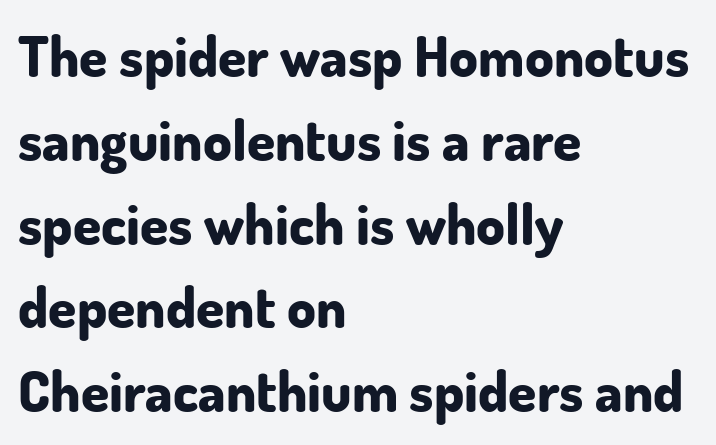
The image shows 57 px bold sans-serif type, upright; set left-aligned, normal line spacing (1.47x), normal letter spacing, not underlined; low stroke contrast and a small x-height.
